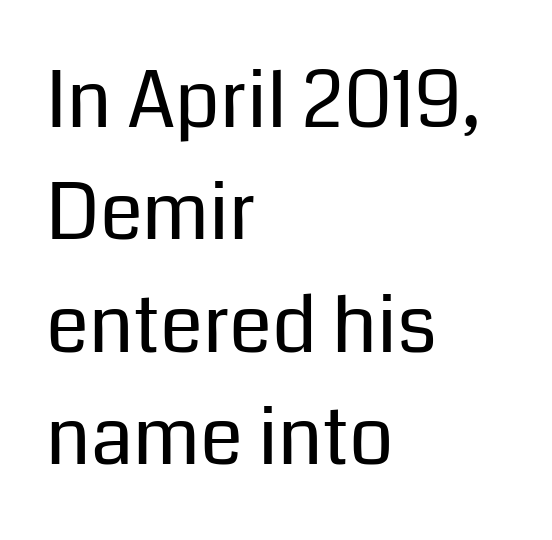
The image shows 78 px regular-weight sans-serif type, upright; set left-aligned, normal line spacing (1.44x), normal letter spacing, not underlined; low stroke contrast and a medium x-height.
